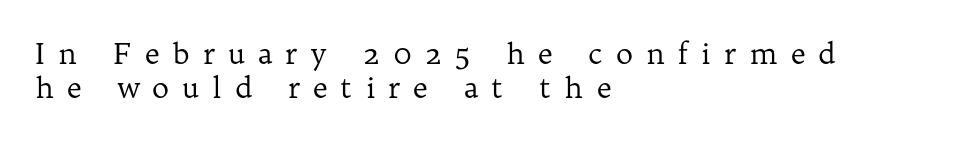
Check where the strokes stop: tiny serifs finish them off. Is this a heavy cut? Hardly; it is regular or lighter. Left-aligned paragraph, ragged on the right. Caption: expanded tracking, letters set apart. Posture: upright roman. Is this a fixed-width face? No — the glyphs have proportional, varying widths.
